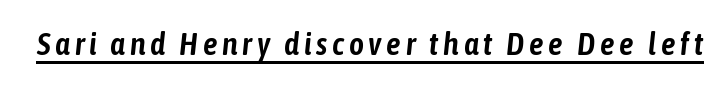
Tall strokes in this sample are angled rather than plumb. Underline: present. A typesetter would call this proportional, since set widths differ per character.
